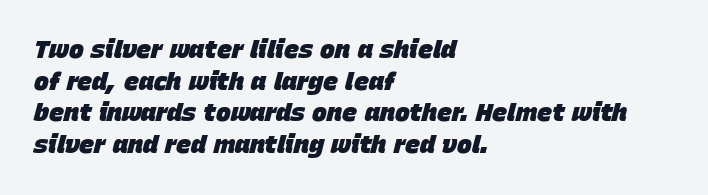
Q: Is the text bold? A: Yes.
Q: Is the text italic (slanted)? A: Yes, it leans right by about 15 degrees.
Q: Is the text underlined? A: No.
Q: How is the paragraph aligned? A: Left-aligned.
Q: Is the spacing between letters normal or unusually wide? A: Normal.
Q: Is the spacing between lines tight, normal or loose? A: Normal.
